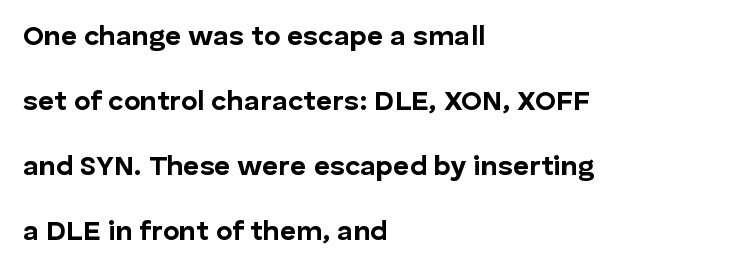
The image shows 28 px bold sans-serif type, upright; set left-aligned, loose line spacing (2.32x), normal letter spacing, not underlined; low stroke contrast and a medium x-height.
